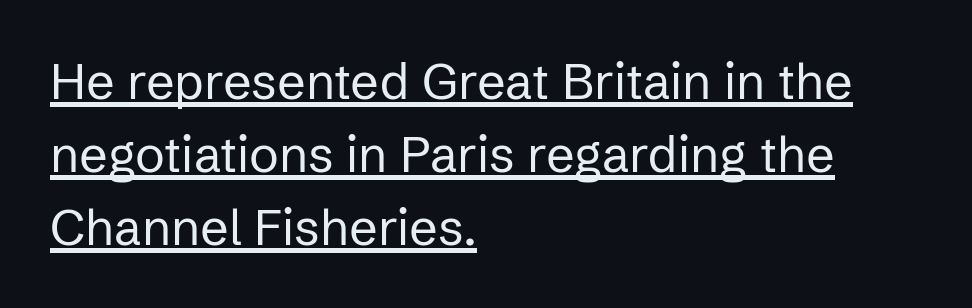
The image shows 50 px regular-weight sans-serif type, upright; set left-aligned, normal line spacing (1.46x), normal letter spacing, underlined; low stroke contrast and a medium x-height.
